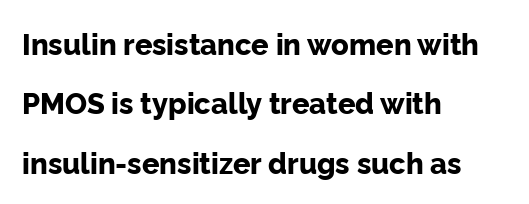
Q: Is the text bold? A: Yes.
Q: Is the text italic (slanted)? A: No, it is upright.
Q: Is the typeface a serif or a sans-serif typeface? A: Sans-serif.
Q: Is the text underlined? A: No.
Q: How is the paragraph aligned? A: Left-aligned.
Q: Is the spacing between letters normal or unusually wide? A: Normal.
Q: Is the spacing between lines tight, normal or loose? A: Loose.
Q: Width (condensed, normal, or wide)? A: Normal.
Q: Stroke contrast? A: Low.
Q: x-height? A: Medium.
Q: Monospaced? A: No.
